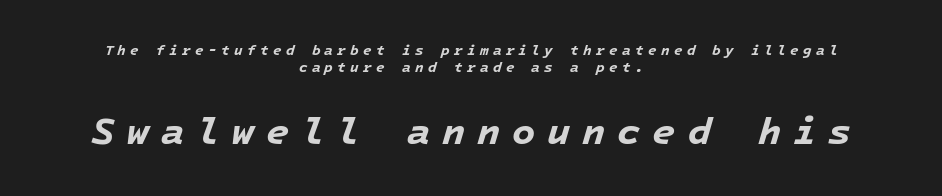
Reading top to bottom, the characters get bigger at the block break. Leftover space on each line is divided equally before and after the words. Do the characters align in a grid? Yes, the font is monospaced. Letters rest on an invisible, unmarked baseline. The letters are spread apart with noticeably loose tracking.
